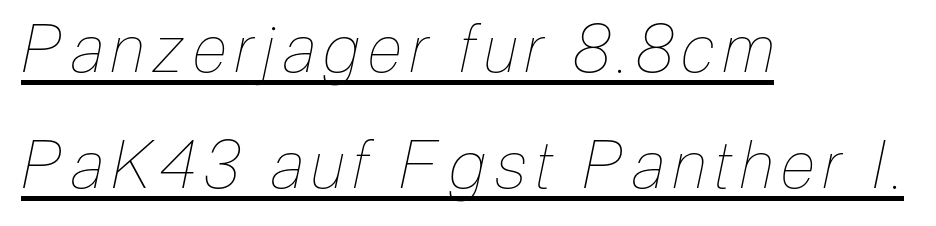
Q: Is the text bold? A: No.
Q: Is the text italic (slanted)? A: Yes, it leans right by about 12 degrees.
Q: Is the text underlined? A: Yes.
Q: How is the paragraph aligned? A: Left-aligned.
Q: Width (condensed, normal, or wide)? A: Condensed.
Q: Stroke contrast? A: Low.
Q: x-height? A: Medium.
Q: Monospaced? A: No.
